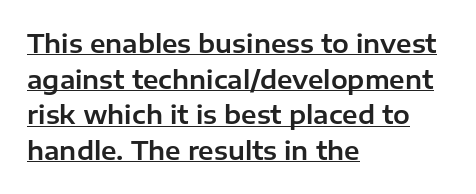
The image shows 25 px text type, upright; set left-aligned, normal line spacing (1.43x), normal letter spacing, underlined.
